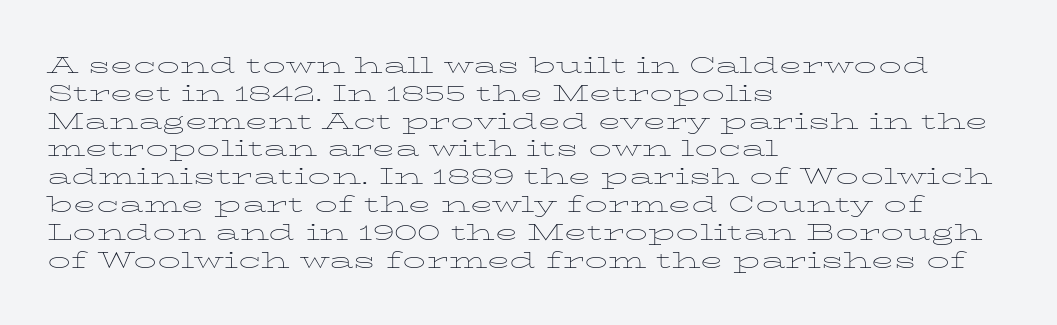
The image shows 23 px text type, upright; set left-aligned, line spacing 1.21x, normal letter spacing, not underlined.
